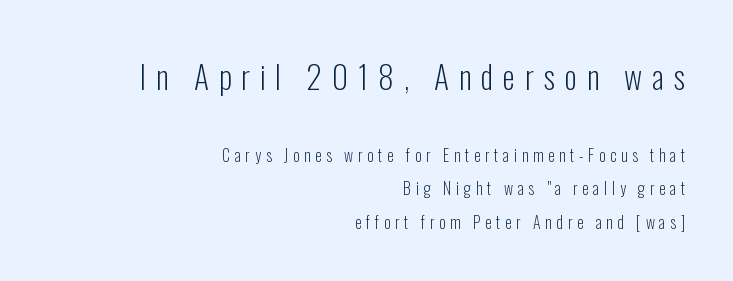
Is the block centered? No — it sits flush against the right margin. Stem width sits at or under what a default text font uses. A sans-serif font was chosen for this passage. Summary of vertical rhythm: relaxed, with wide interline spacing.
